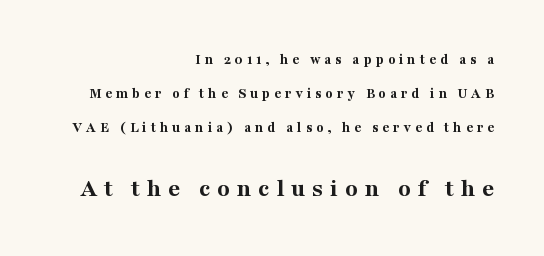
{"italic": "no", "bold": "yes", "underline": "no", "align": "right", "line_spacing": "loose", "line_spacing_ratio": 2.26, "letter_spacing": "wide", "letter_spacing_em": 0.26, "larger_block": "second", "size_ratio": 1.73, "glyph_px": 26}
